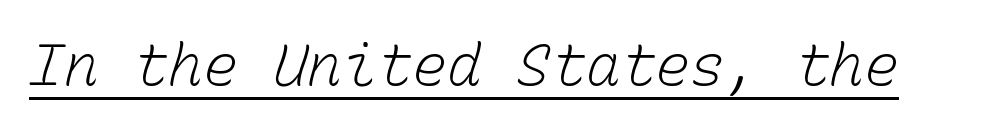
Q: Is the text bold? A: No.
Q: Is the text underlined? A: Yes.
Q: Is the spacing between letters normal or unusually wide? A: Normal.
Q: Width (condensed, normal, or wide)? A: Normal.
Q: Stroke contrast? A: Low.
Q: x-height? A: Medium.
Q: Monospaced? A: Yes.
